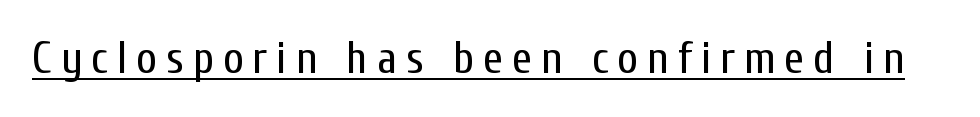
Q: Is the text bold? A: No.
Q: Is the text italic (slanted)? A: No, it is upright.
Q: Is the typeface a serif or a sans-serif typeface? A: Sans-serif.
Q: Is the text underlined? A: Yes.
Q: Is the spacing between letters normal or unusually wide? A: Unusually wide.
Q: Width (condensed, normal, or wide)? A: Condensed.
Q: Stroke contrast? A: Low.
Q: x-height? A: Medium.
Q: Monospaced? A: No.
